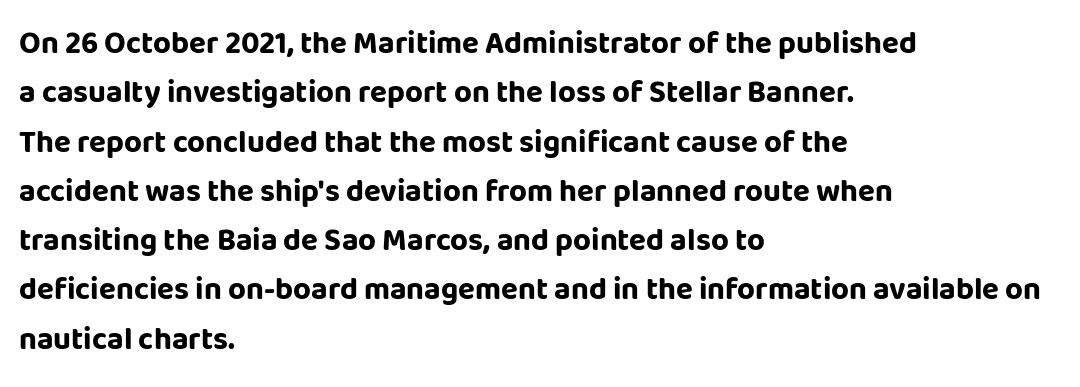
Q: Is the text bold? A: Yes.
Q: Is the text italic (slanted)? A: No, it is upright.
Q: Is the typeface a serif or a sans-serif typeface? A: Sans-serif.
Q: Is the text underlined? A: No.
Q: How is the paragraph aligned? A: Left-aligned.
Q: Is the spacing between letters normal or unusually wide? A: Normal.
Q: Is the spacing between lines tight, normal or loose? A: Normal.
Q: Width (condensed, normal, or wide)? A: Normal.
Q: Stroke contrast? A: Low.
Q: x-height? A: Large.
Q: Monospaced? A: No.
